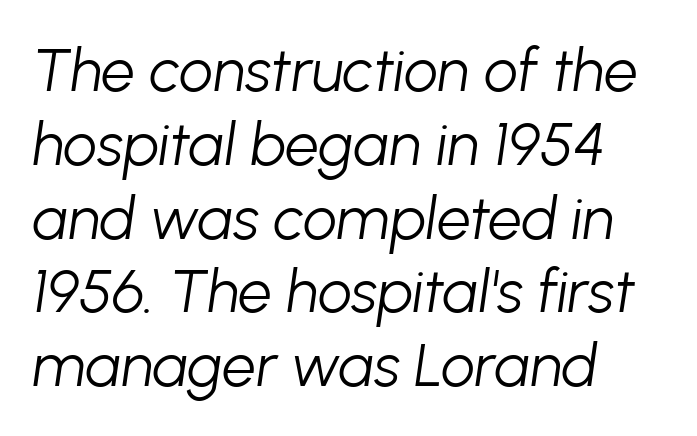
Q: Is the text bold? A: No.
Q: Is the text italic (slanted)? A: Yes, it leans right by about 8 degrees.
Q: Is the text underlined? A: No.
Q: How is the paragraph aligned? A: Left-aligned.
Q: Is the spacing between letters normal or unusually wide? A: Normal.
Q: Width (condensed, normal, or wide)? A: Normal.
Q: Stroke contrast? A: Low.
Q: x-height? A: Medium.
Q: Monospaced? A: No.
